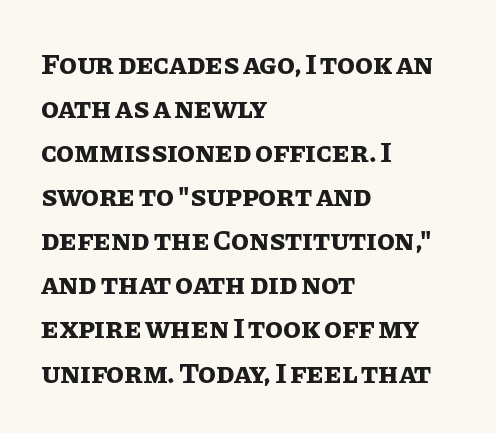
The image shows 29 px bold type, upright; set left-aligned, normal line spacing (1.52x), normal letter spacing, not underlined; low stroke contrast and a large x-height.
